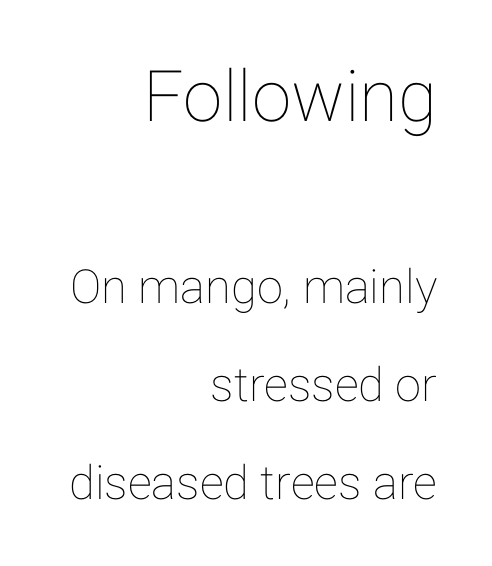
The image shows 71 px text type, upright; set right-aligned, loose line spacing (2.08x), normal letter spacing, not underlined; the first (top) block is 1.51x larger; low stroke contrast and a medium x-height.
